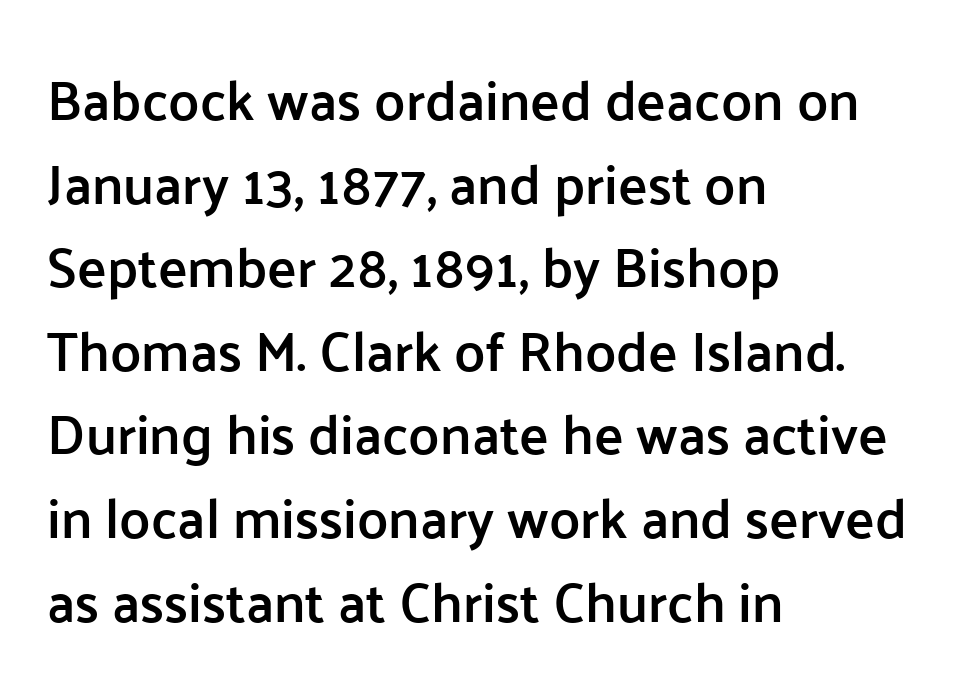
{"serif": "no", "italic": "no", "bold": "semi", "weight": "semibold", "width": "normal", "stroke_contrast": "low", "x_height": "medium", "monospaced": "no", "underline": "no", "align": "left", "line_spacing": "normal", "line_spacing_ratio": 1.52, "letter_spacing": "normal", "letter_spacing_em": 0.0, "glyph_px": 55}
